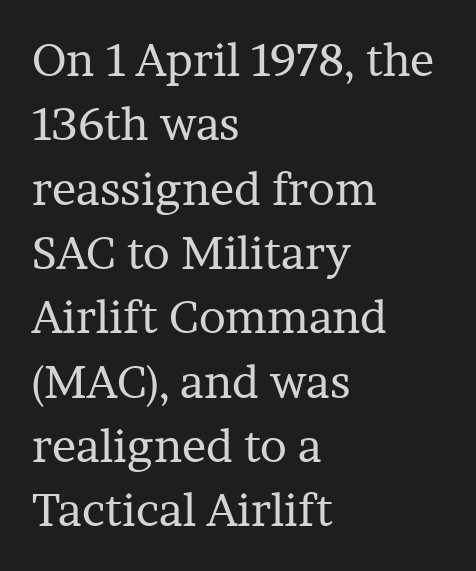
The glyphs are unaccompanied by any horizontal stroke below them. All the whitespace from short lines collects on the right. How are the letters spaced? Ordinarily, with no added tracking. The letters look calm and open, with moderate or lighter stems. Regarding serifs, this sample has them.
